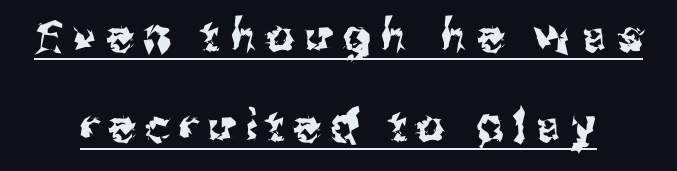
This is underlined copy, the kind a proofreader might mark for attention. A great deal of white space separates one row of letters from the next. Stroke terminals: plain, sans-serif. The tracking reads as deliberately expanded to a designer's eye.
